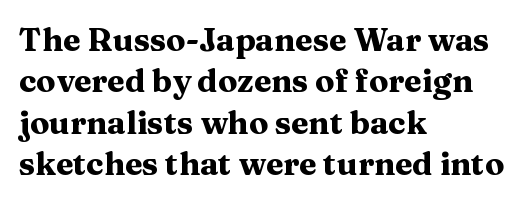
Q: Is the text bold? A: Yes.
Q: Is the text italic (slanted)? A: No, it is upright.
Q: Is the typeface a serif or a sans-serif typeface? A: Serif.
Q: Is the text underlined? A: No.
Q: How is the paragraph aligned? A: Left-aligned.
Q: Is the spacing between letters normal or unusually wide? A: Normal.
Q: Is the spacing between lines tight, normal or loose? A: Normal.
Q: Width (condensed, normal, or wide)? A: Wide.
Q: Stroke contrast? A: Medium.
Q: x-height? A: Medium.
Q: Monospaced? A: No.
